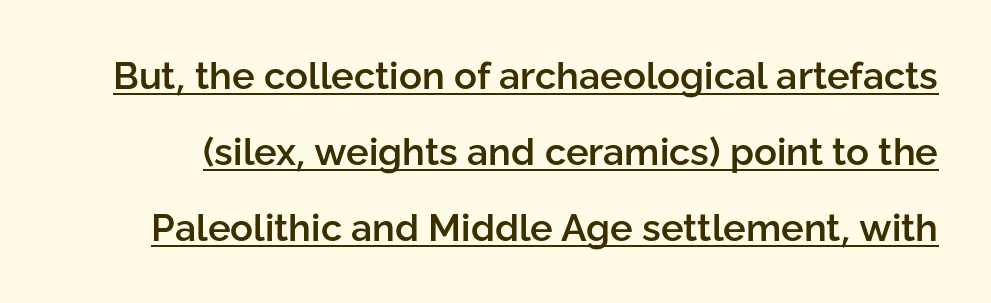
The image shows 38 px semibold sans-serif type, upright; set loose line spacing (2.0x), normal letter spacing, underlined; low stroke contrast and a medium x-height.
